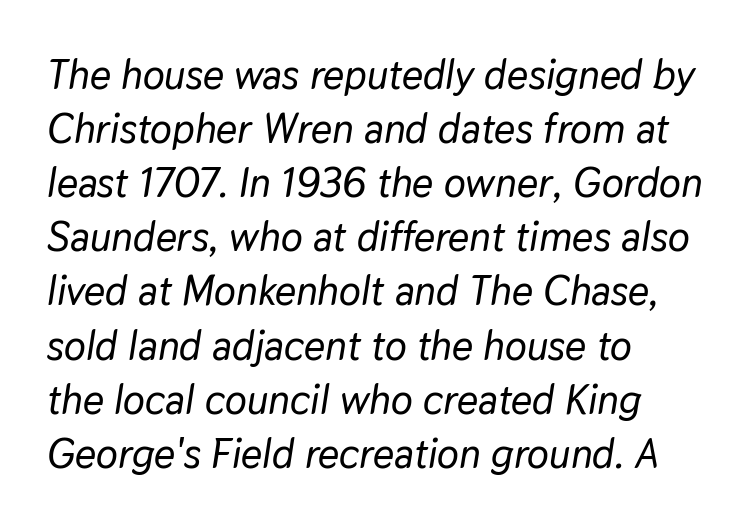
The zone under the glyphs is completely vacant. The rendering uses a moderate line-height, typical for paragraphs. Is the block centered? No — it sits flush against the left margin. This sample has the flowing, uneven cadence of proportional lettering. Students, note that the glyphs here touch the page at normal intervals.
